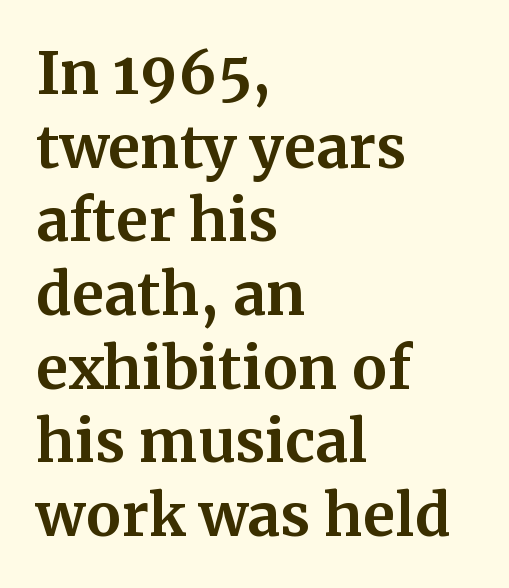
Q: Is the text bold? A: Yes.
Q: Is the text italic (slanted)? A: No, it is upright.
Q: Is the typeface a serif or a sans-serif typeface? A: Serif.
Q: Is the text underlined? A: No.
Q: How is the paragraph aligned? A: Left-aligned.
Q: Is the spacing between letters normal or unusually wide? A: Normal.
Q: Is the spacing between lines tight, normal or loose? A: Normal.
Q: Width (condensed, normal, or wide)? A: Normal.
Q: Stroke contrast? A: Medium.
Q: x-height? A: Medium.
Q: Monospaced? A: No.
